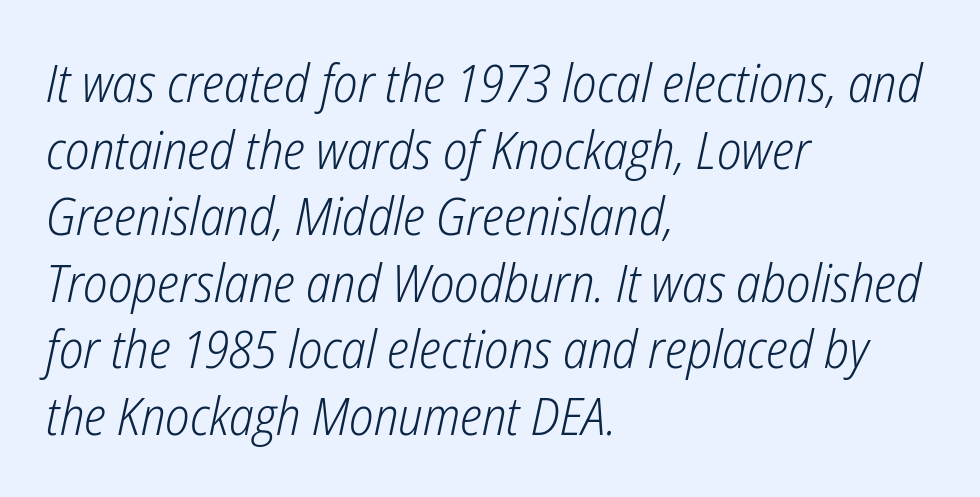
Q: Is the text bold? A: No.
Q: Is the text italic (slanted)? A: Yes, it leans right by about 12 degrees.
Q: Is the text underlined? A: No.
Q: How is the paragraph aligned? A: Left-aligned.
Q: Is the spacing between letters normal or unusually wide? A: Normal.
Q: Is the spacing between lines tight, normal or loose? A: Normal.
Q: Width (condensed, normal, or wide)? A: Condensed.
Q: Stroke contrast? A: Low.
Q: x-height? A: Medium.
Q: Monospaced? A: No.
